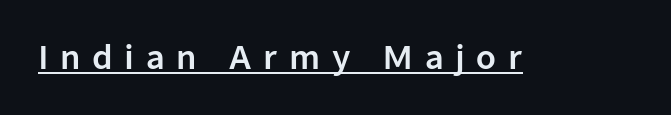
The image shows 32 px sans-serif type, upright; set unusually wide letter spacing (+0.36 em), underlined; low stroke contrast and a medium x-height.
